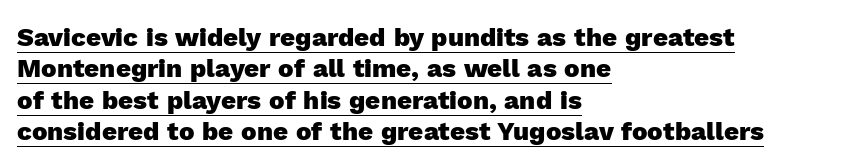
There is no visible air inserted between adjacent glyphs. Casual observation: everything's shoved over to the left. A typesetter would mark this as roman, not italic. Students, this is bold: see how much ink each stroke carries. A continuous stroke trails under the words, as in a hyperlink.
